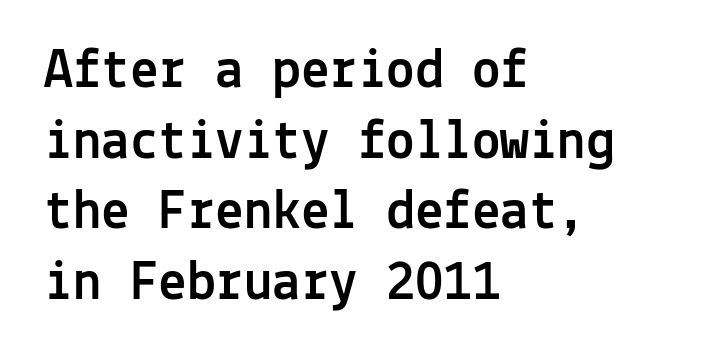
Q: Is the text italic (slanted)? A: No, it is upright.
Q: Is the typeface a serif or a sans-serif typeface? A: Sans-serif.
Q: Is the text underlined? A: No.
Q: How is the paragraph aligned? A: Left-aligned.
Q: Is the spacing between letters normal or unusually wide? A: Normal.
Q: Width (condensed, normal, or wide)? A: Normal.
Q: x-height? A: Medium.
Q: Monospaced? A: Yes.
